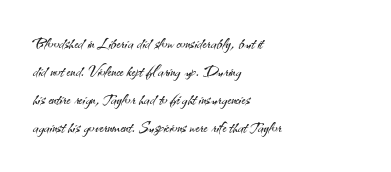
The paragraph has a hard left edge and a soft right edge. Rows of type keep a routine distance in the vertical direction. The letters sit at their default tracking, neither squeezed nor spread.
